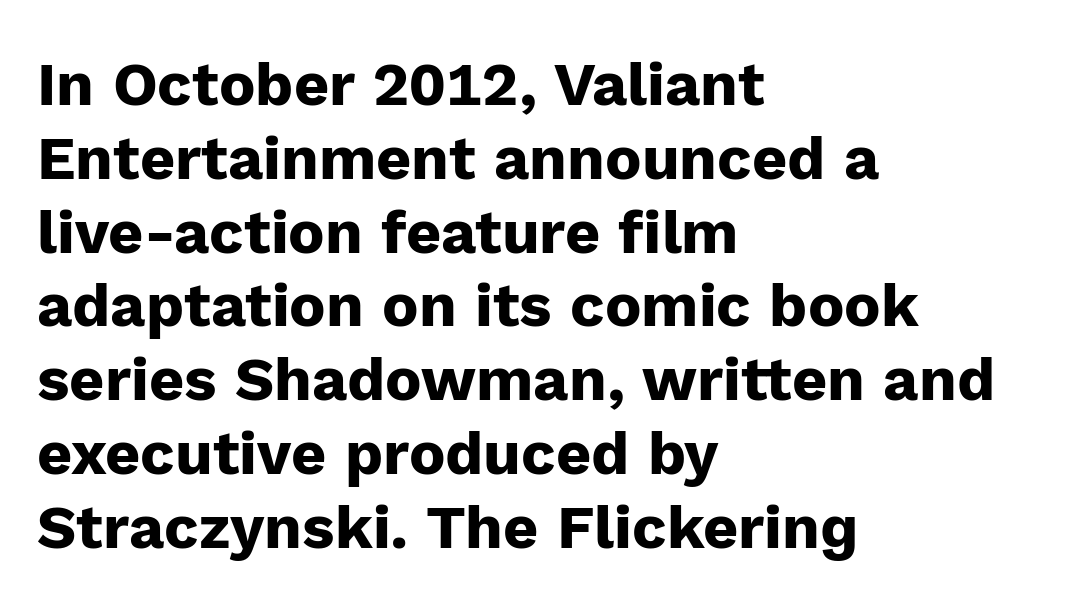
The image shows 61 px heavy sans-serif type, upright; set left-aligned, line spacing 1.21x, normal letter spacing, not underlined; low stroke contrast and a medium x-height.
